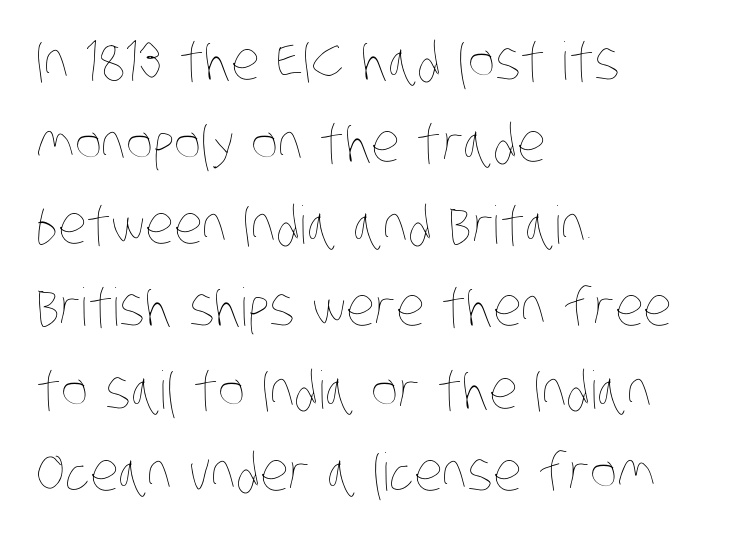
The image shows 52 px thin, condensed type; set left-aligned, normal line spacing (1.58x), normal letter spacing, not underlined; low stroke contrast and a large x-height.
